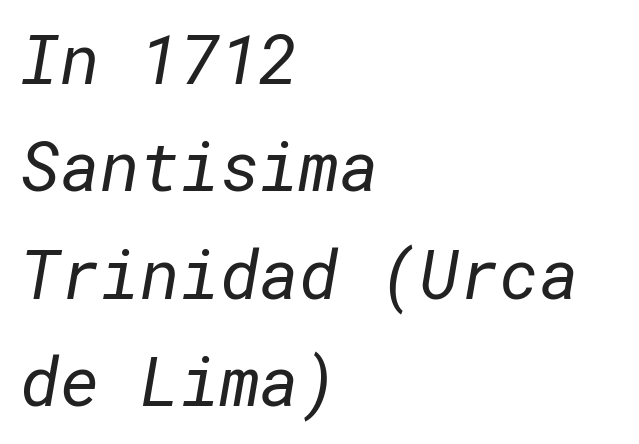
The image shows 68 px regular-weight sans-serif type; set left-aligned, normal line spacing (1.58x), normal letter spacing, not underlined; low stroke contrast and a medium x-height.
